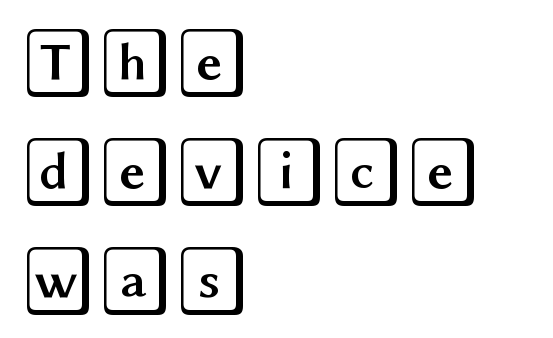
Check under the words: just untouched page. This sample is left-justified, so line endings fall wherever the words run out. The designer left line spacing at the default. Standard letterfit; no display-style spreading of the glyphs. The letters stand upright; this is a roman face.
